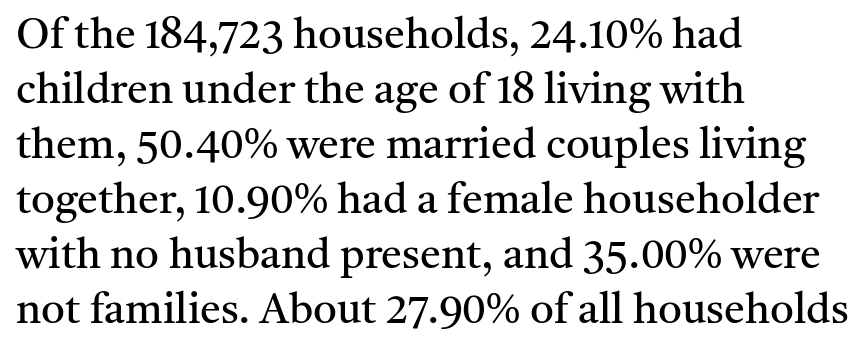
The image shows 42 px regular-weight serif type, upright; set left-aligned, normal line spacing (1.31x), normal letter spacing, not underlined; medium stroke contrast and a medium x-height.
